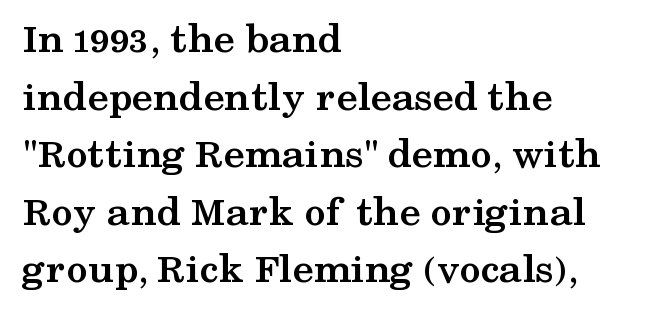
The line texture is even and compact thanks to regular tracking. The sample has been set heavy, in full bold. Left-aligned paragraph, ragged on the right. The line-height multiplier appears to be the usual default. The lettering holds an erect, upright posture throughout.
